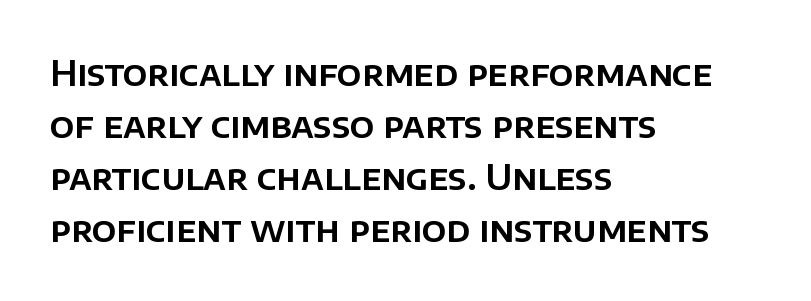
{"serif": "no", "italic": "no", "width": "normal", "stroke_contrast": "low", "x_height": "large", "monospaced": "no", "underline": "no", "align": "left", "line_spacing": "normal", "line_spacing_ratio": 1.53, "letter_spacing": "normal", "letter_spacing_em": 0.0, "glyph_px": 34}
